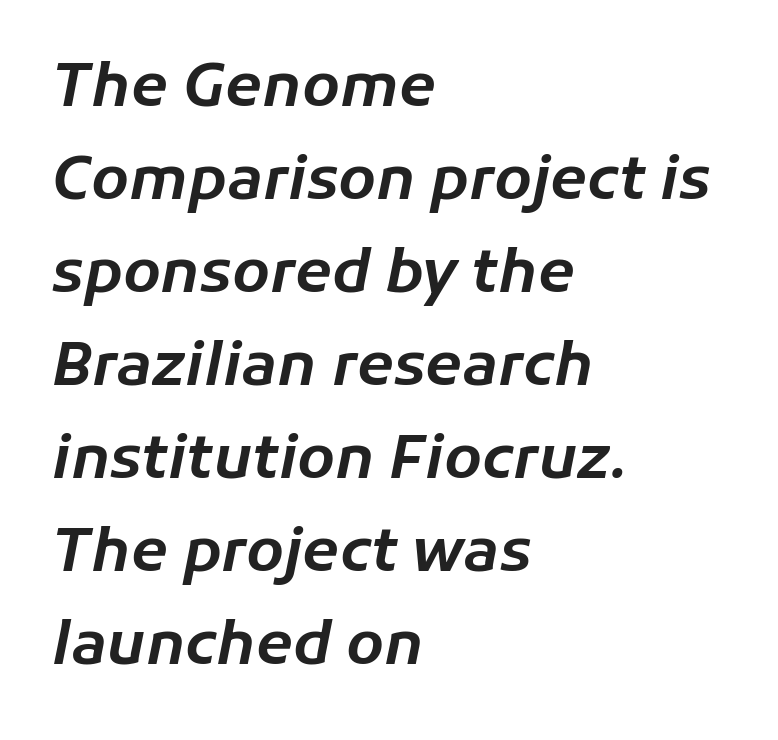
Reading down the column, the eye jumps a familiar distance to each next line. Looks like regular typesetting: each glyph gets only the width it needs. The string is rendered with underlining switched off. Emphasis-style slanted type is in use.
